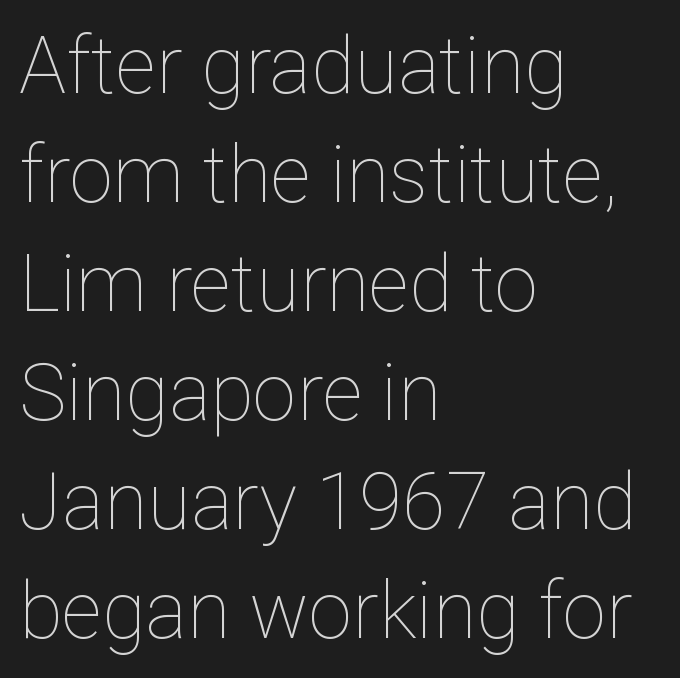
The image shows 79 px thin type, upright; set left-aligned, normal line spacing (1.38x), normal letter spacing, not underlined; low stroke contrast and a medium x-height.
